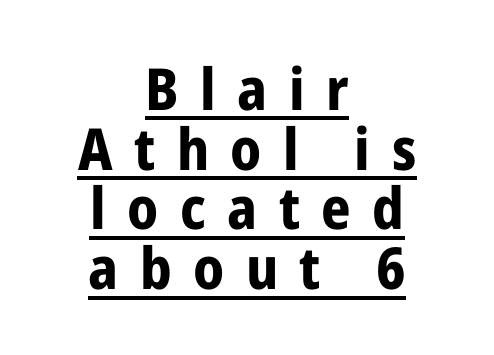
Q: Is the text bold? A: Yes.
Q: Is the text italic (slanted)? A: No, it is upright.
Q: Is the typeface a serif or a sans-serif typeface? A: Sans-serif.
Q: Is the text underlined? A: Yes.
Q: How is the paragraph aligned? A: Centered.
Q: Is the spacing between letters normal or unusually wide? A: Unusually wide.
Q: Is the spacing between lines tight, normal or loose? A: Tight.
Q: Width (condensed, normal, or wide)? A: Condensed.
Q: Stroke contrast? A: Low.
Q: x-height? A: Medium.
Q: Monospaced? A: No.
